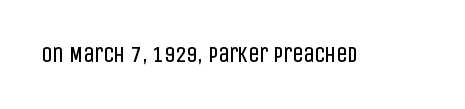
{"italic": "no", "bold": "no", "underline": "no", "letter_spacing": "normal", "letter_spacing_em": 0.0, "glyph_px": 22}
